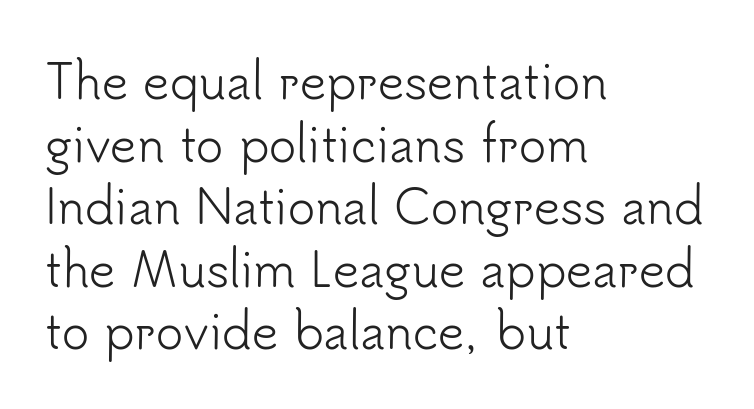
A quiet, ordinary-to-light weight characterises the typeface. Vertically, the passage feels balanced, rows spaced as you'd expect. The font's upright variant was chosen for this text. These lines are rendered in a variable-pitch font.
